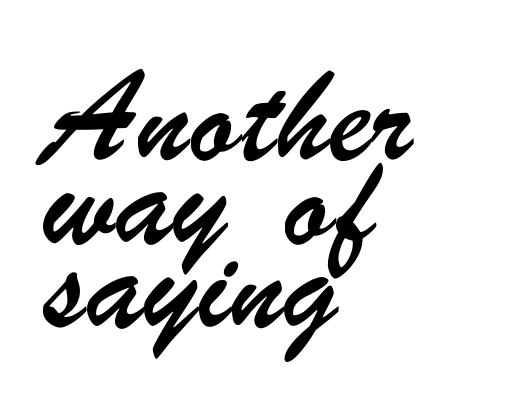
The image shows 57 px condensed sans-serif type; set left-aligned, normal line spacing (1.47x), normal letter spacing, not underlined; low stroke contrast and a small x-height.
